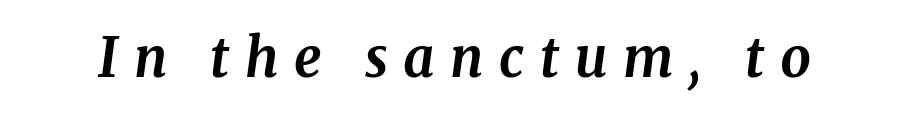
As a designer I'd log this as weight 700, bold. This rendering employs a face with finishing strokes, i.e., a serif. The letters advance in unequal steps, a hallmark of proportional type. The passage shown leans; its letterforms are oblique. Caption: expanded tracking, letters set apart. No word sits above an underline.
